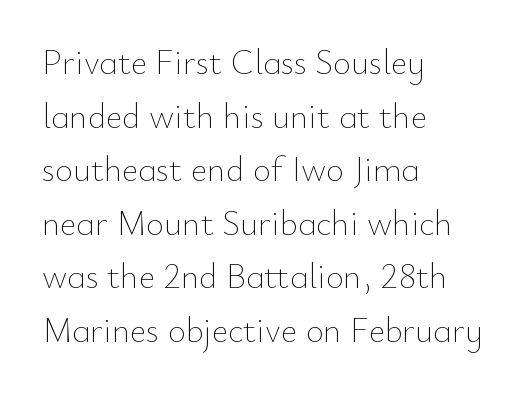
{"italic": "no", "bold": "no", "weight": "thin", "width": "normal", "stroke_contrast": "low", "x_height": "small", "monospaced": "no", "underline": "no", "align": "left", "line_spacing": "normal", "line_spacing_ratio": 1.53, "letter_spacing": "normal", "letter_spacing_em": 0.0, "glyph_px": 35}
